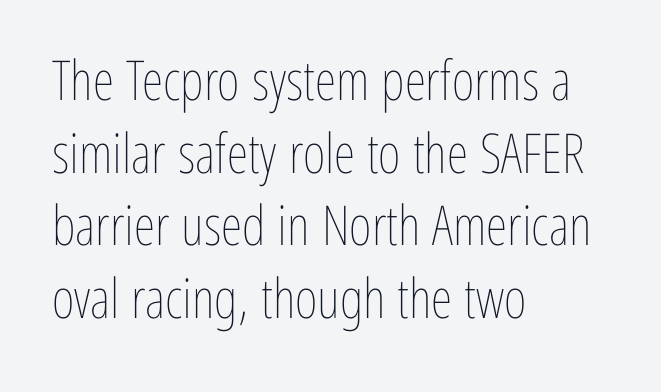
The strokes carry an ordinary text weight at most. These lines keep a tight, regular rhythm from letter to letter. Only glyphs here, with clear space below each row. You can tell it's not italic because the verticals are truly vertical. The compositor pushed each line to the left boundary. The line-height multiplier appears to be the usual default.
